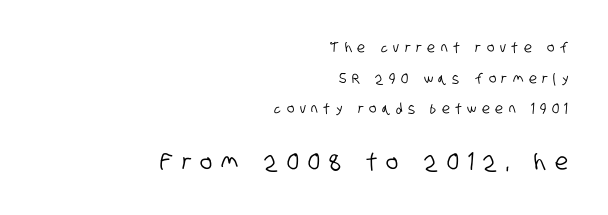
The image shows 23 px text type; set right-aligned, loose line spacing (2.19x), unusually wide letter spacing (+0.4 em), not underlined; the second (bottom) block is 1.64x larger.
